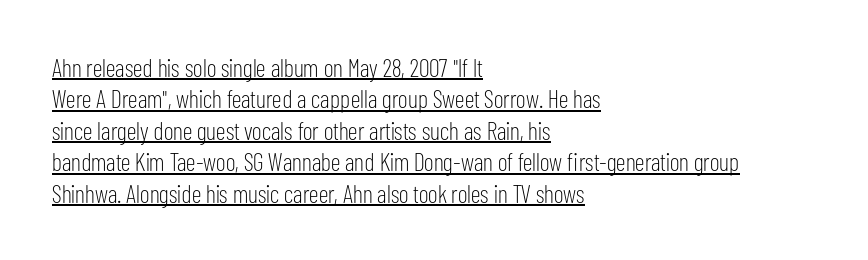
These lines keep a tight, regular rhythm from letter to letter. When letters stand straight like this, we call the style roman or upright. The block of text has a typical density, with ordinary space between rows. Each stroke keeps to a modest, everyday thickness or less. In CSS terms this would be text-align: left. Glance below the letters and you will spot a drawn line.
